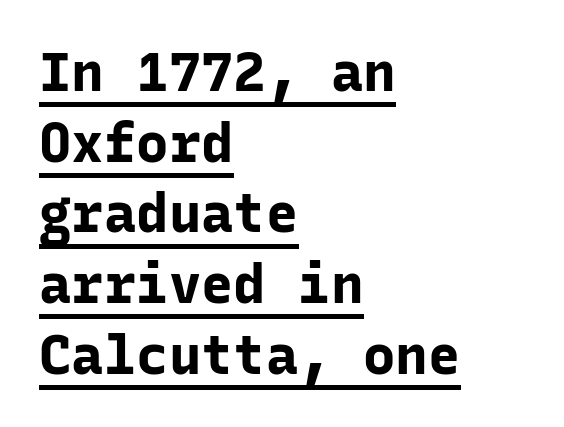
Q: Is the text bold? A: Yes.
Q: Is the text italic (slanted)? A: No, it is upright.
Q: Is the typeface a serif or a sans-serif typeface? A: Sans-serif.
Q: Is the text underlined? A: Yes.
Q: How is the paragraph aligned? A: Left-aligned.
Q: Is the spacing between letters normal or unusually wide? A: Normal.
Q: Is the spacing between lines tight, normal or loose? A: Normal.
Q: Width (condensed, normal, or wide)? A: Normal.
Q: Stroke contrast? A: Low.
Q: x-height? A: Medium.
Q: Monospaced? A: Yes.
